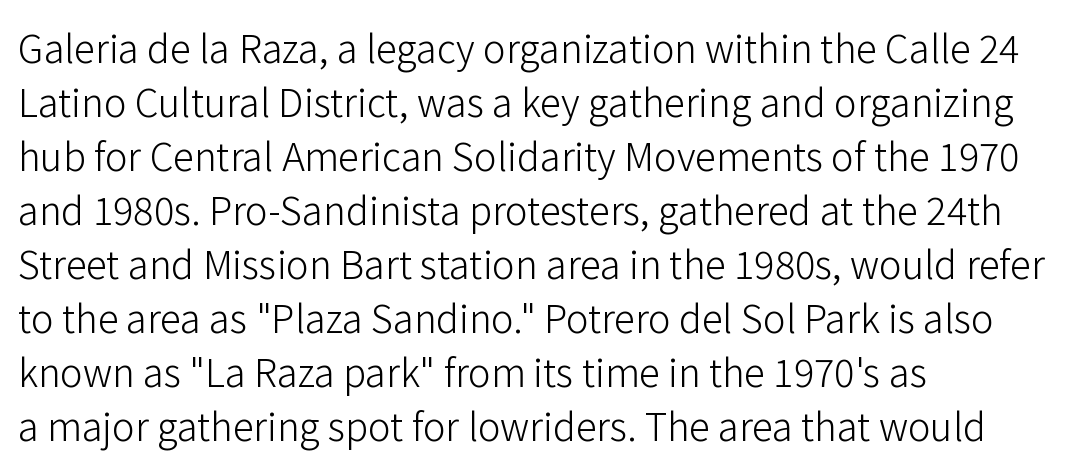
The image shows 38 px light sans-serif type, upright; set left-aligned, normal line spacing (1.42x), normal letter spacing, not underlined; low stroke contrast and a medium x-height.
